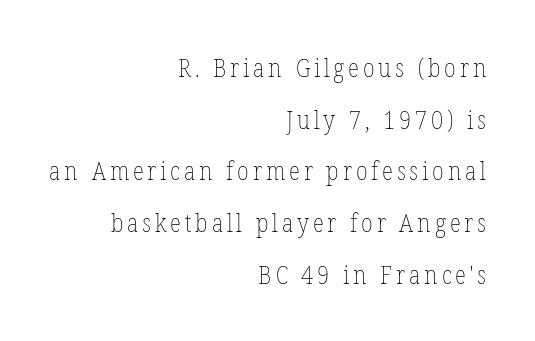
Q: Is the text bold? A: No.
Q: Is the text italic (slanted)? A: No, it is upright.
Q: Is the text underlined? A: No.
Q: How is the paragraph aligned? A: Right-aligned.
Q: Is the spacing between lines tight, normal or loose? A: Loose.
